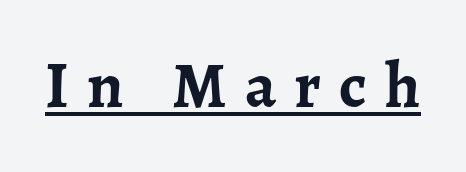
{"serif": "yes", "italic": "no", "bold": "yes", "weight": "semibold", "width": "normal", "stroke_contrast": "low", "x_height": "medium", "monospaced": "no", "underline": "yes", "letter_spacing": "wide", "letter_spacing_em": 0.28, "glyph_px": 65}
